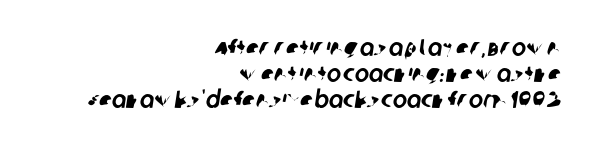
Q: Is the text underlined? A: No.
Q: How is the paragraph aligned? A: Right-aligned.
Q: Is the spacing between letters normal or unusually wide? A: Normal.
Q: Is the spacing between lines tight, normal or loose? A: Tight.
